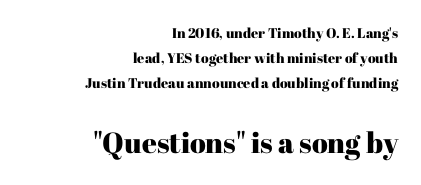
Q: Is the text italic (slanted)? A: No, it is upright.
Q: Is the typeface a serif or a sans-serif typeface? A: Serif.
Q: Is the text underlined? A: No.
Q: How is the paragraph aligned? A: Right-aligned.
Q: Is the spacing between letters normal or unusually wide? A: Normal.
Q: Which block of text is set in a larger size, the first (top) or the second (bottom)? A: The second (bottom) one.
Q: Width (condensed, normal, or wide)? A: Normal.
Q: Stroke contrast? A: High.
Q: x-height? A: Medium.
Q: Monospaced? A: No.
